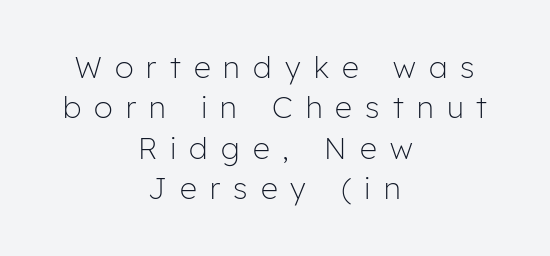
The image shows 30 px light sans-serif type, upright; set centered, normal line spacing (1.35x), unusually wide letter spacing (+0.44 em), not underlined; low stroke contrast and a medium x-height.
